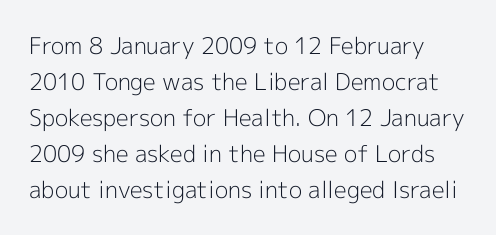
The font is comparable to plain body text, perhaps lighter. Honestly, the letter spacing is just normal — you wouldn't notice it. Ascenders rise straight up at ninety degrees. This block has exactly the height ordinary leading produces. The strip under each line holds only bare page.
